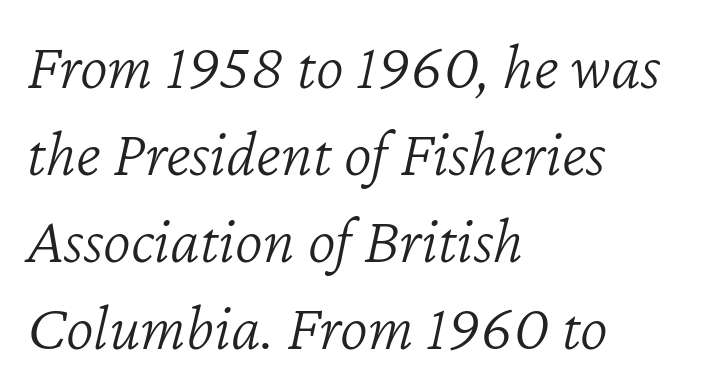
The image shows 67 px light type, italic (leaning right); set left-aligned, normal line spacing (1.3x), normal letter spacing, not underlined; low stroke contrast and a medium x-height.
